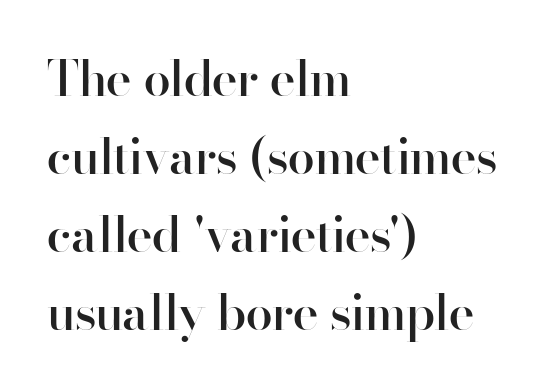
The strip under each line holds only bare page. How heavy is the stroke? Medium-heavy — a semibold, shy of bold. Short and long lines alike share a common starting point at left. How would I describe the line gaps? Plain and ordinary.
